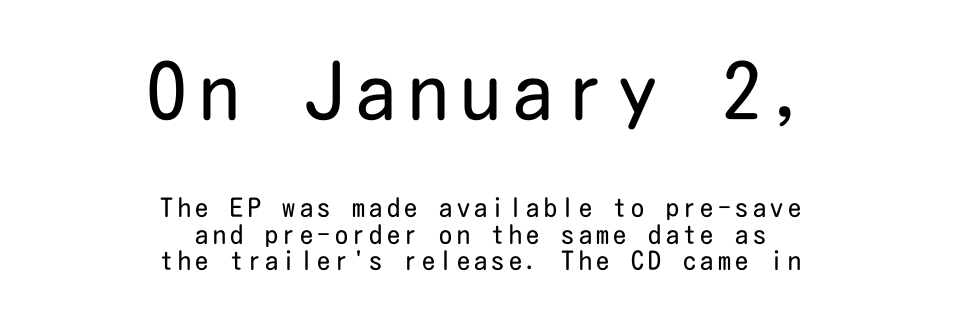
Q: Is the text bold? A: No.
Q: Is the text italic (slanted)? A: No, it is upright.
Q: Is the typeface a serif or a sans-serif typeface? A: Sans-serif.
Q: Is the text underlined? A: No.
Q: How is the paragraph aligned? A: Centered.
Q: Is the spacing between lines tight, normal or loose? A: Tight.
Q: Which block of text is set in a larger size, the first (top) or the second (bottom)? A: The first (top) one.
Q: Width (condensed, normal, or wide)? A: Condensed.
Q: Stroke contrast? A: Low.
Q: x-height? A: Medium.
